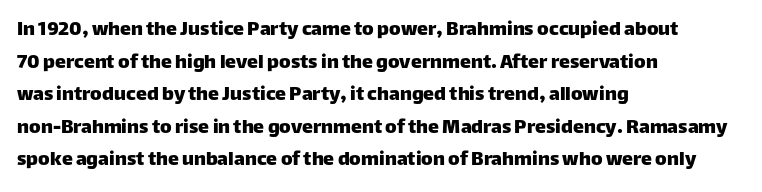
The image shows 22 px text type, upright; set left-aligned, normal line spacing (1.48x), normal letter spacing, not underlined.
